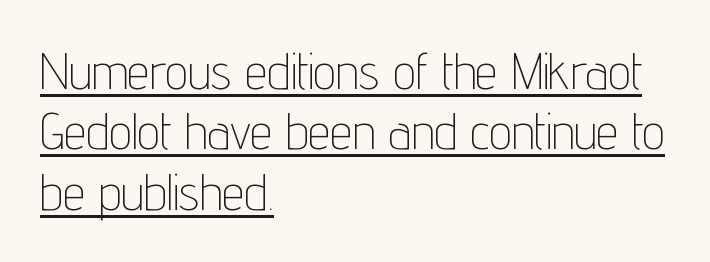
Q: Is the text bold? A: No.
Q: Is the text italic (slanted)? A: No, it is upright.
Q: Is the typeface a serif or a sans-serif typeface? A: Sans-serif.
Q: Is the text underlined? A: Yes.
Q: How is the paragraph aligned? A: Left-aligned.
Q: Is the spacing between letters normal or unusually wide? A: Normal.
Q: Width (condensed, normal, or wide)? A: Condensed.
Q: Stroke contrast? A: Low.
Q: x-height? A: Medium.
Q: Monospaced? A: No.
